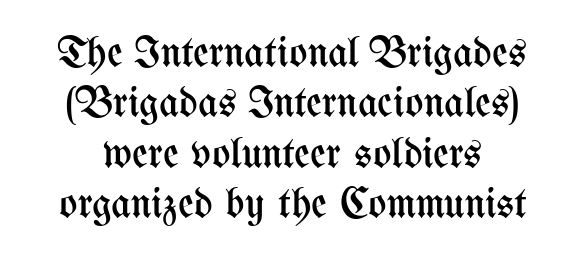
Q: Is the text bold? A: No.
Q: Is the text italic (slanted)? A: No, it is upright.
Q: Is the text underlined? A: No.
Q: Is the spacing between letters normal or unusually wide? A: Normal.
Q: Width (condensed, normal, or wide)? A: Condensed.
Q: Stroke contrast? A: Medium.
Q: x-height? A: Medium.
Q: Monospaced? A: No.
